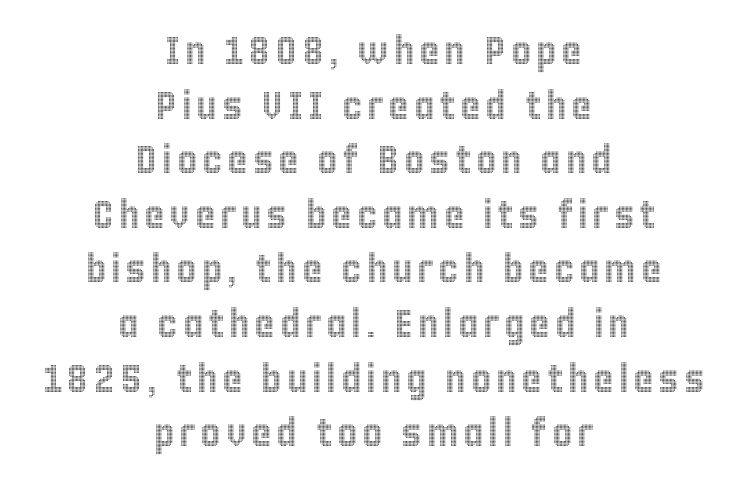
Q: Is the text italic (slanted)? A: No, it is upright.
Q: Is the text underlined? A: No.
Q: How is the paragraph aligned? A: Centered.
Q: Is the spacing between lines tight, normal or loose? A: Normal.
Q: Width (condensed, normal, or wide)? A: Condensed.
Q: x-height? A: Large.
Q: Monospaced? A: No.
